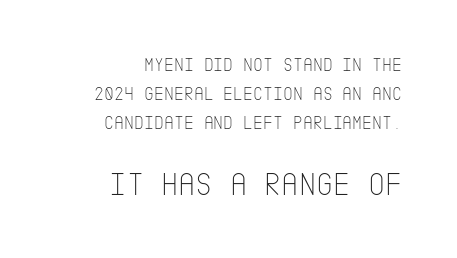
Lines of text with bare space underneath. No chunkiness to these letters — they're not bold. Normally led — the rows are evenly, conventionally spaced. The compositor pushed each line to the right boundary. Each word holds together tightly as a unit, with standard inter-letter gaps. The font family rendered here belongs to the sans-serif group.
